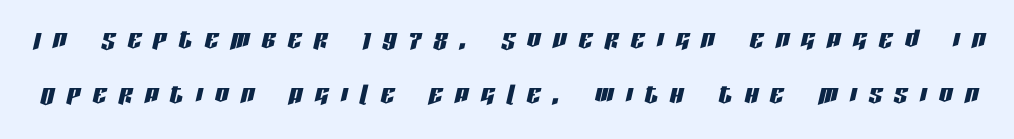
Q: Is the text italic (slanted)? A: Yes, it leans right by about 13 degrees.
Q: Is the text underlined? A: No.
Q: Is the spacing between letters normal or unusually wide? A: Unusually wide.
Q: Is the spacing between lines tight, normal or loose? A: Normal.
Q: Width (condensed, normal, or wide)? A: Condensed.
Q: Stroke contrast? A: Low.
Q: x-height? A: Large.
Q: Monospaced? A: No.
